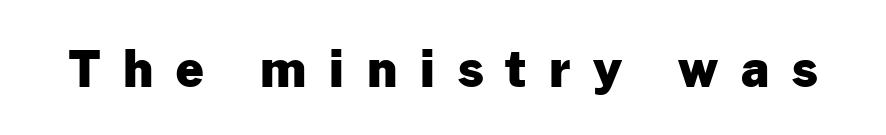
The image shows 49 px heavy sans-serif type, upright; set unusually wide letter spacing (+0.46 em), not underlined; low stroke contrast and a medium x-height.
